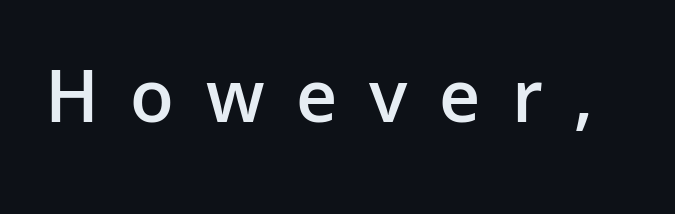
{"serif": "no", "italic": "no", "bold": "semi", "weight": "semibold", "width": "normal", "stroke_contrast": "low", "x_height": "medium", "monospaced": "no", "underline": "no", "letter_spacing": "wide", "letter_spacing_em": 0.41, "glyph_px": 77}
